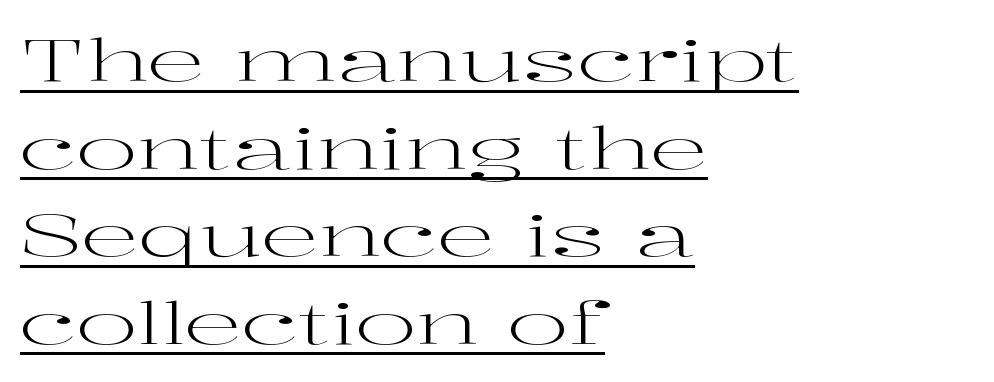
{"serif": "yes", "italic": "no", "bold": "no", "weight": "regular", "width": "wide", "stroke_contrast": "high", "x_height": "medium", "monospaced": "no", "underline": "yes", "align": "left", "line_spacing": "normal", "line_spacing_ratio": 1.51, "letter_spacing": "normal", "letter_spacing_em": 0.0, "glyph_px": 58}
